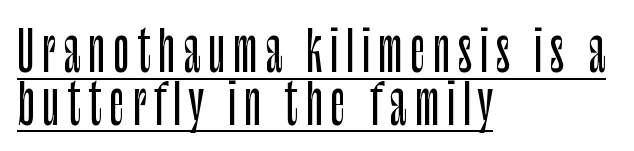
{"serif": "no", "italic": "no", "width": "condensed", "stroke_contrast": "low", "x_height": "large", "monospaced": "no", "underline": "yes", "align": "left", "line_spacing": "tight", "line_spacing_ratio": 0.98, "glyph_px": 54}
